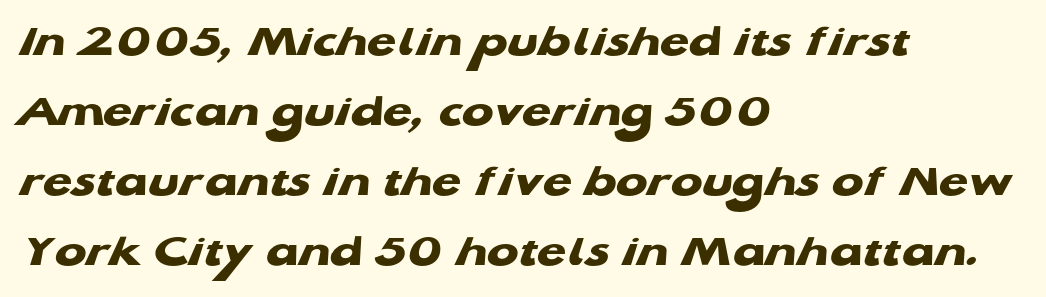
The image shows 47 px heavy, wide sans-serif type; set left-aligned, normal line spacing (1.49x), normal letter spacing, not underlined; low stroke contrast and a medium x-height.
